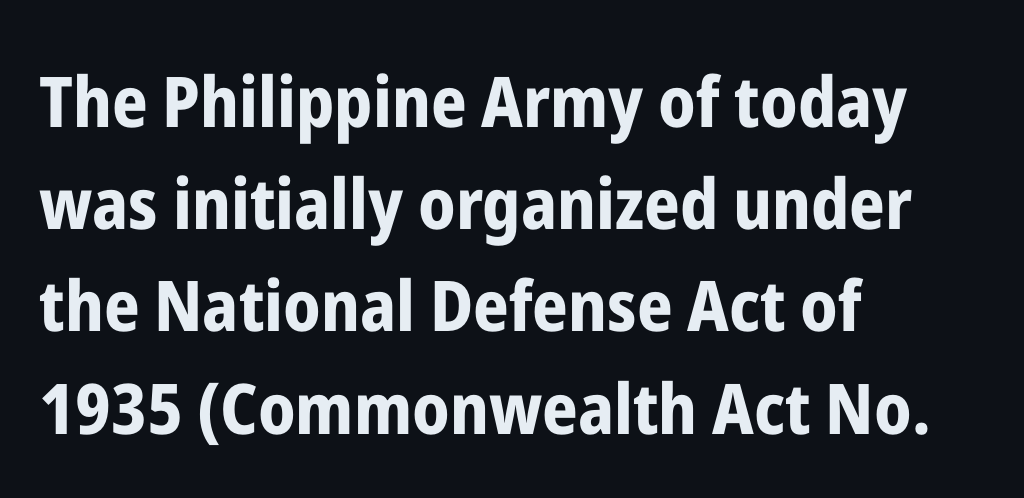
The line-height multiplier appears to be the usual default. Nope, not italic — everything's standing straight. Unmarked baselines from the first word to the last. Proportional: the letters do not fall into vertical columns.
